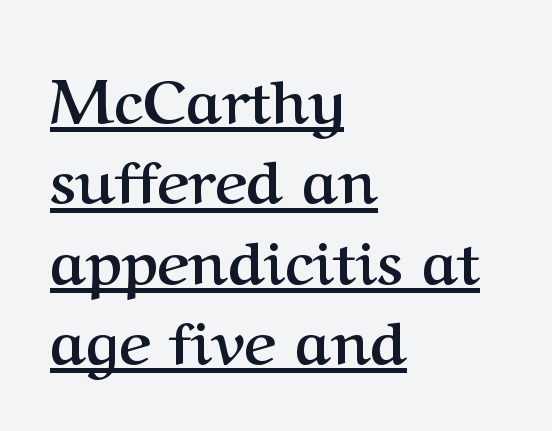
{"serif": "yes", "italic": "no", "bold": "yes", "weight": "semibold", "width": "normal", "stroke_contrast": "medium", "x_height": "medium", "monospaced": "no", "underline": "yes", "align": "left", "line_spacing": "normal", "line_spacing_ratio": 1.34, "letter_spacing": "normal", "letter_spacing_em": 0.0, "glyph_px": 60}
